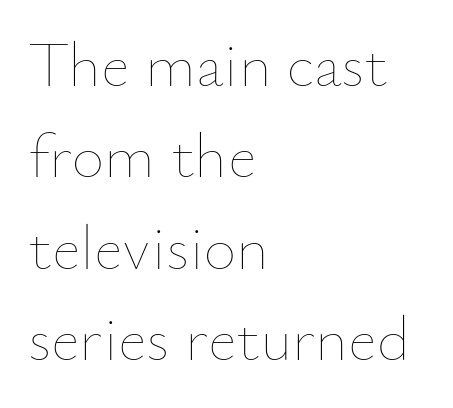
The image shows 63 px thin type, upright; set left-aligned, normal line spacing (1.45x), normal letter spacing, not underlined; low stroke contrast and a small x-height.
